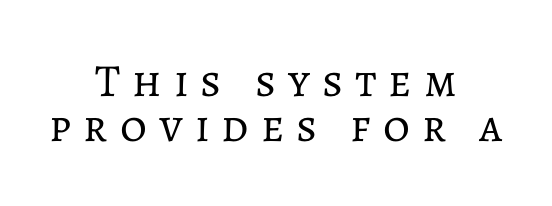
The image shows 46 px regular-weight type, upright; set centered, tight line spacing (0.97x), unusually wide letter spacing (+0.26 em), not underlined; low stroke contrast and a medium x-height.
